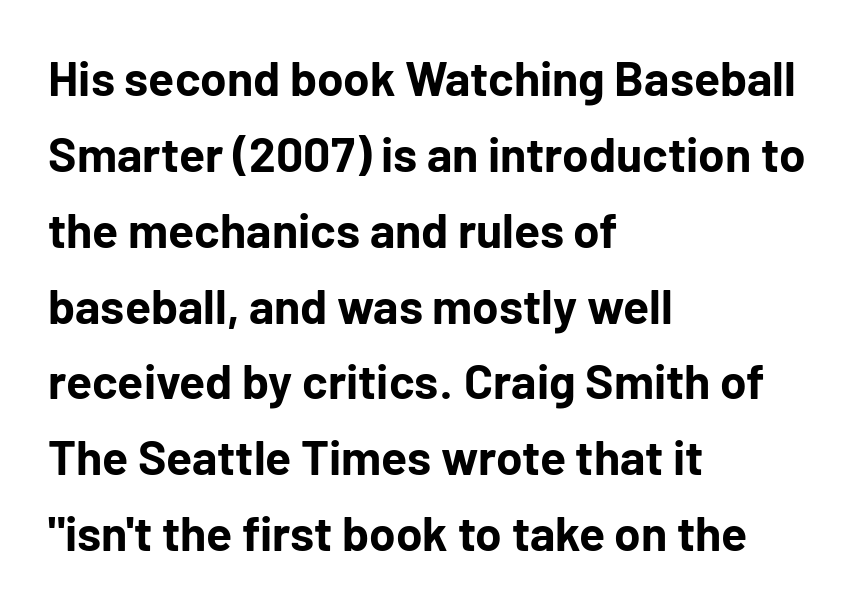
{"serif": "no", "italic": "no", "bold": "yes", "weight": "bold", "width": "normal", "stroke_contrast": "low", "x_height": "medium", "monospaced": "no", "underline": "no", "align": "left", "line_spacing": "normal", "line_spacing_ratio": 1.58, "letter_spacing": "normal", "letter_spacing_em": 0.0, "glyph_px": 48}
